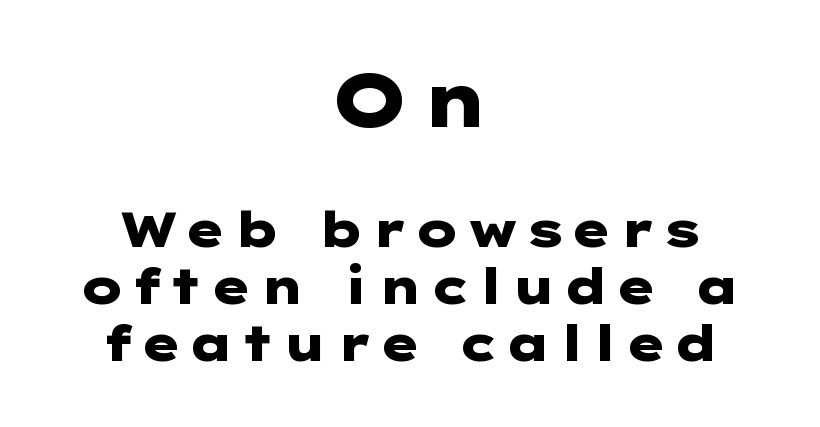
The image shows 74 px heavy, wide sans-serif type, upright; set centered, line spacing 1.16x, not underlined; the first (top) block is 1.51x larger; low stroke contrast and a medium x-height.
